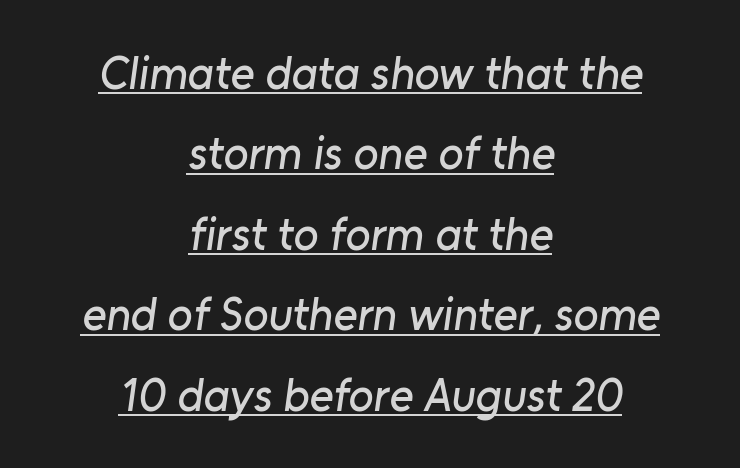
Varying glyph widths throughout — classic text-font behaviour. Honestly, the underline is the first thing you notice here. Letterform terminals end flat and unadorned throughout the passage. Teacher's note: observe the equal gaps on both sides — that is centered alignment. The face used here is rendered with its standard letterfit.
